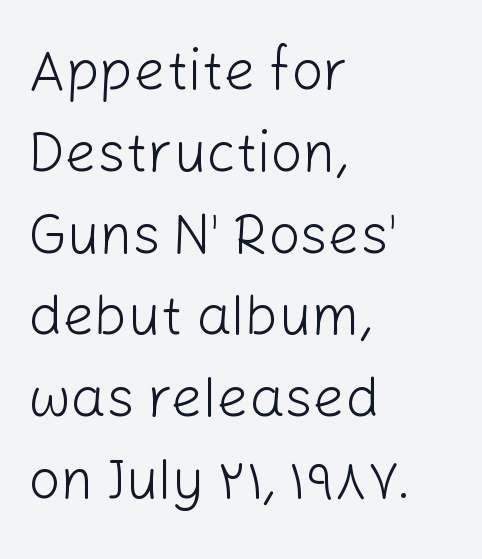
The image shows 56 px light sans-serif type, upright; set left-aligned, normal line spacing (1.46x), normal letter spacing, not underlined; low stroke contrast and a medium x-height.
